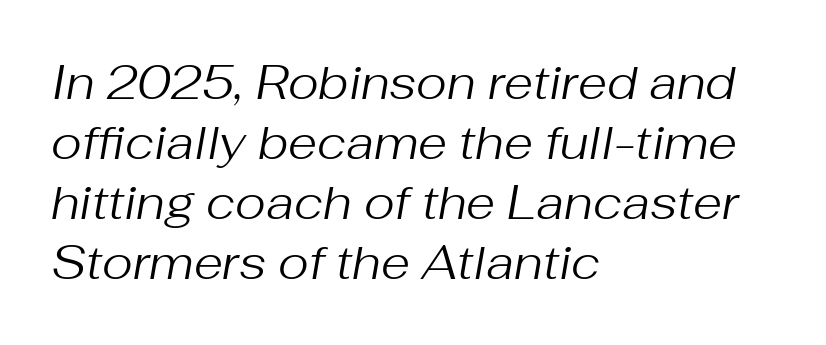
Underlining? Definitely not there. Each word holds together tightly as a unit, with standard inter-letter gaps. The passage shown is typed in a proportional face where columns would drift. A typesetter would mark this as italic. These glyphs show unthickened strokes, regular width or finer. Line beginnings align vertically; line endings do not.
